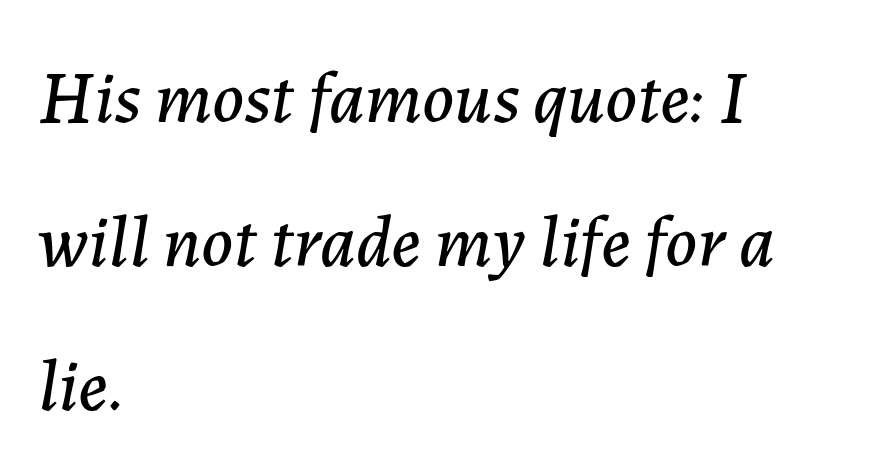
The image shows 73 px text type, italic (leaning right); set left-aligned, loose line spacing (1.97x), normal letter spacing, not underlined; low stroke contrast and a medium x-height.
